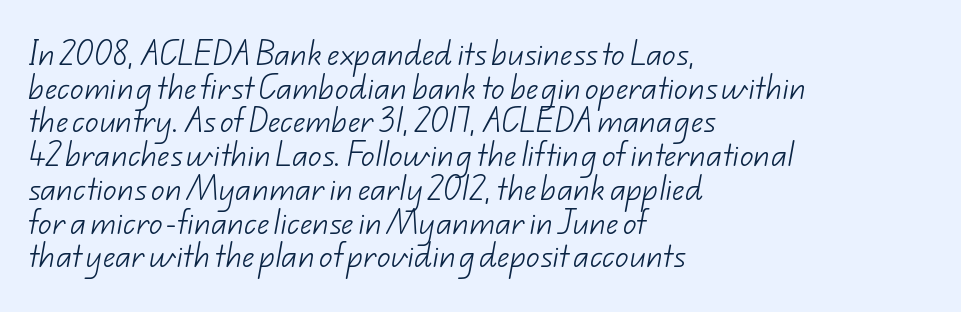
The image shows 27 px text type; set left-aligned, normal line spacing (1.25x), normal letter spacing, not underlined.
